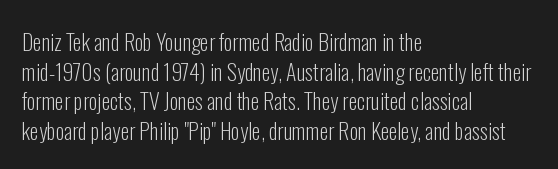
{"italic": "no", "bold": "no", "underline": "no", "align": "left", "line_spacing": "normal", "line_spacing_ratio": 1.35, "letter_spacing": "normal", "letter_spacing_em": 0.0, "glyph_px": 22}
